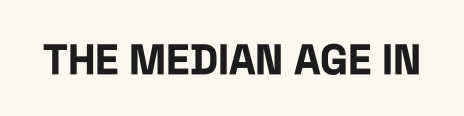
Q: Is the text bold? A: Yes.
Q: Is the text italic (slanted)? A: No, it is upright.
Q: Is the typeface a serif or a sans-serif typeface? A: Sans-serif.
Q: Is the text underlined? A: No.
Q: Is the spacing between letters normal or unusually wide? A: Normal.
Q: Width (condensed, normal, or wide)? A: Condensed.
Q: Stroke contrast? A: Low.
Q: x-height? A: Large.
Q: Monospaced? A: No.
